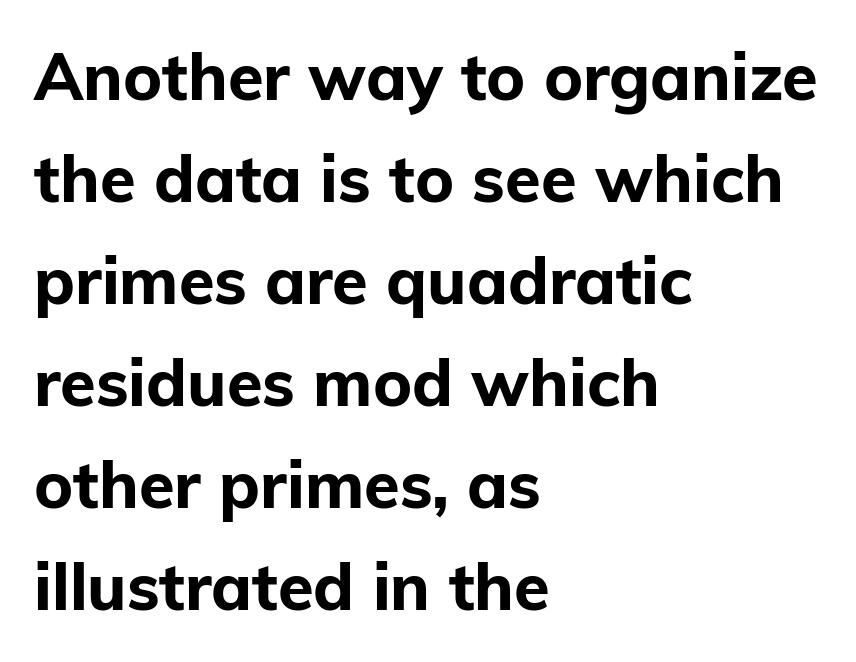
The image shows 65 px bold sans-serif type, upright; set left-aligned, normal line spacing (1.57x), normal letter spacing, not underlined; low stroke contrast and a medium x-height.
